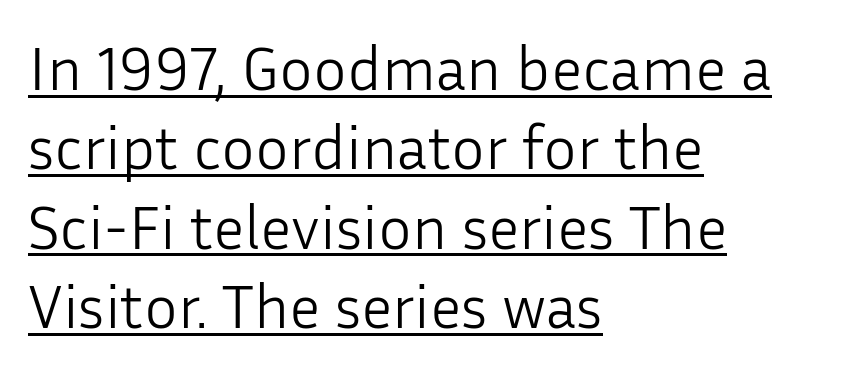
{"serif": "no", "italic": "no", "bold": "no", "weight": "light", "width": "normal", "stroke_contrast": "low", "x_height": "medium", "monospaced": "no", "underline": "yes", "align": "left", "line_spacing": "normal", "line_spacing_ratio": 1.26, "letter_spacing": "normal", "letter_spacing_em": 0.0, "glyph_px": 63}
